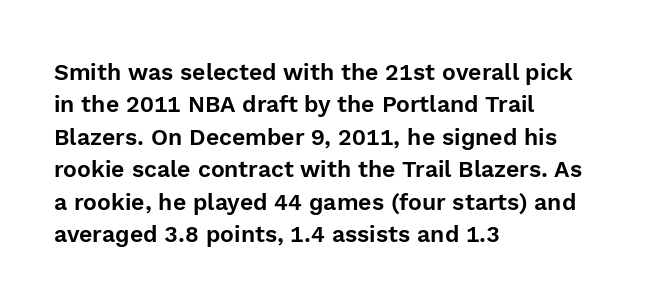
Q: Is the text italic (slanted)? A: No, it is upright.
Q: Is the text underlined? A: No.
Q: How is the paragraph aligned? A: Left-aligned.
Q: Is the spacing between letters normal or unusually wide? A: Normal.
Q: Is the spacing between lines tight, normal or loose? A: Normal.
